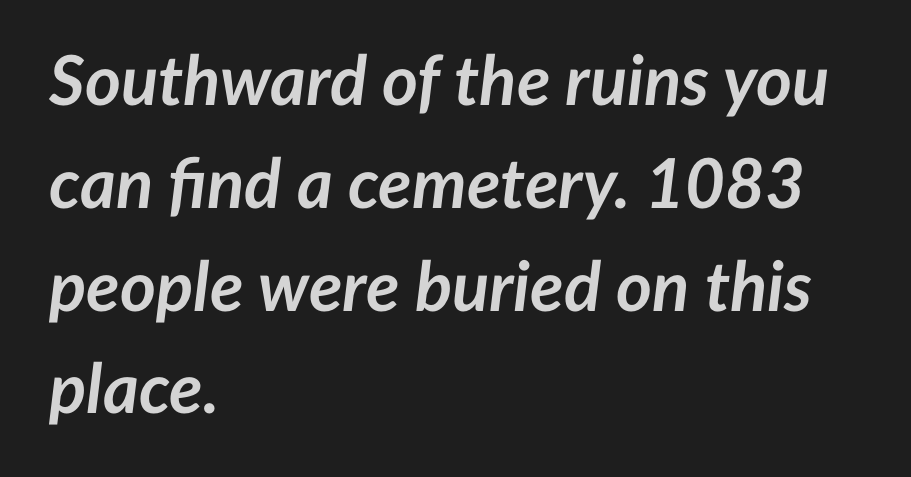
Q: Is the text bold? A: Yes.
Q: Is the text italic (slanted)? A: Yes, it leans right by about 7 degrees.
Q: Is the text underlined? A: No.
Q: How is the paragraph aligned? A: Left-aligned.
Q: Is the spacing between letters normal or unusually wide? A: Normal.
Q: Is the spacing between lines tight, normal or loose? A: Normal.
Q: Width (condensed, normal, or wide)? A: Normal.
Q: Stroke contrast? A: Low.
Q: x-height? A: Medium.
Q: Monospaced? A: No.
